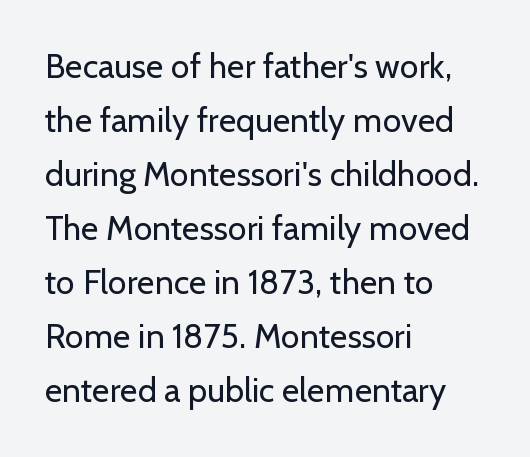
The baseline area is clear. Short and long lines alike share a common starting point at left. Italic? Not at all — the glyphs are vertical. Students, note that the glyphs here touch the page at normal intervals. The passage shown is typed in a proportional face where columns would drift. The characters are drawn with everyday or finer stroke widths.
